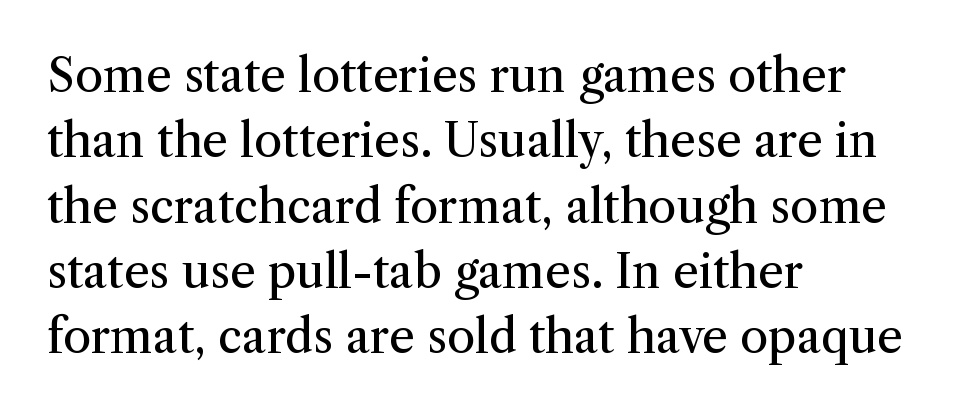
Q: Is the text bold? A: No.
Q: Is the text italic (slanted)? A: No, it is upright.
Q: Is the typeface a serif or a sans-serif typeface? A: Serif.
Q: Is the text underlined? A: No.
Q: How is the paragraph aligned? A: Left-aligned.
Q: Is the spacing between letters normal or unusually wide? A: Normal.
Q: Is the spacing between lines tight, normal or loose? A: Normal.
Q: Width (condensed, normal, or wide)? A: Normal.
Q: Stroke contrast? A: Medium.
Q: x-height? A: Medium.
Q: Monospaced? A: No.
